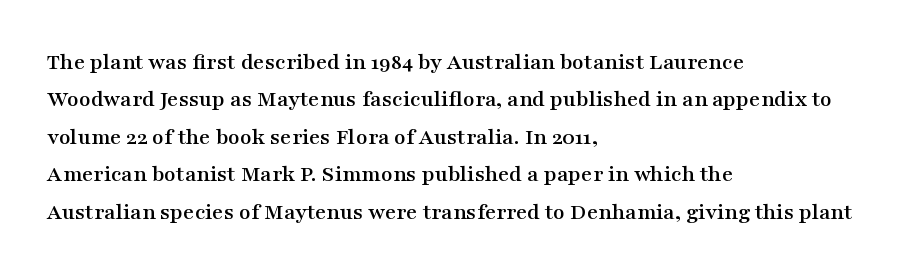
The image shows 24 px text type, upright; set left-aligned, normal line spacing (1.56x), normal letter spacing, not underlined.
